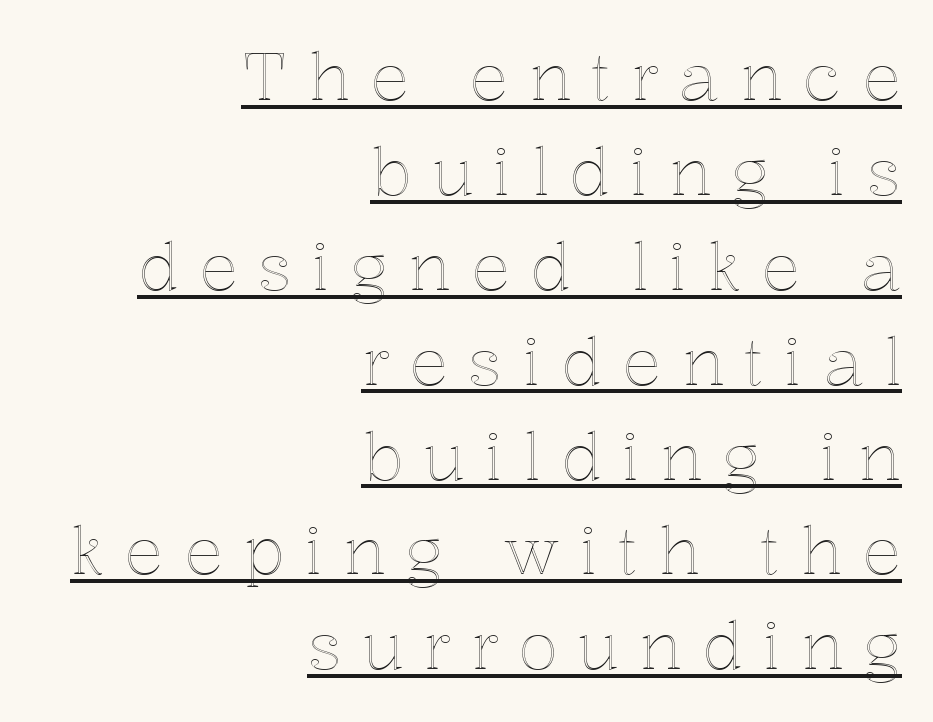
The image shows 65 px text type, upright; set right-aligned, normal line spacing (1.46x), unusually wide letter spacing (+0.31 em), underlined; a medium x-height.
